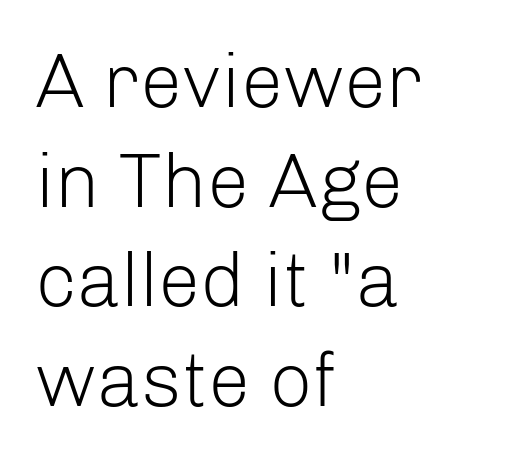
Q: Is the text bold? A: No.
Q: Is the text italic (slanted)? A: No, it is upright.
Q: Is the typeface a serif or a sans-serif typeface? A: Sans-serif.
Q: Is the text underlined? A: No.
Q: How is the paragraph aligned? A: Left-aligned.
Q: Is the spacing between letters normal or unusually wide? A: Normal.
Q: Is the spacing between lines tight, normal or loose? A: Normal.
Q: Width (condensed, normal, or wide)? A: Normal.
Q: Stroke contrast? A: Low.
Q: x-height? A: Medium.
Q: Monospaced? A: No.
